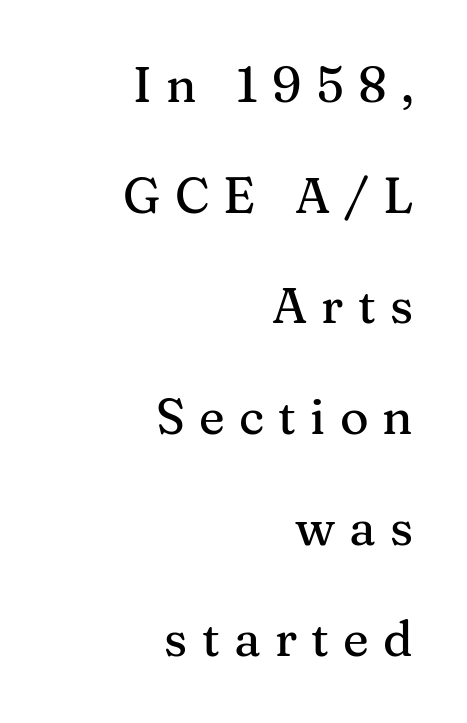
The image shows 49 px serif type, upright; set right-aligned, loose line spacing (2.26x), unusually wide letter spacing (+0.29 em), not underlined; medium stroke contrast and a medium x-height.
